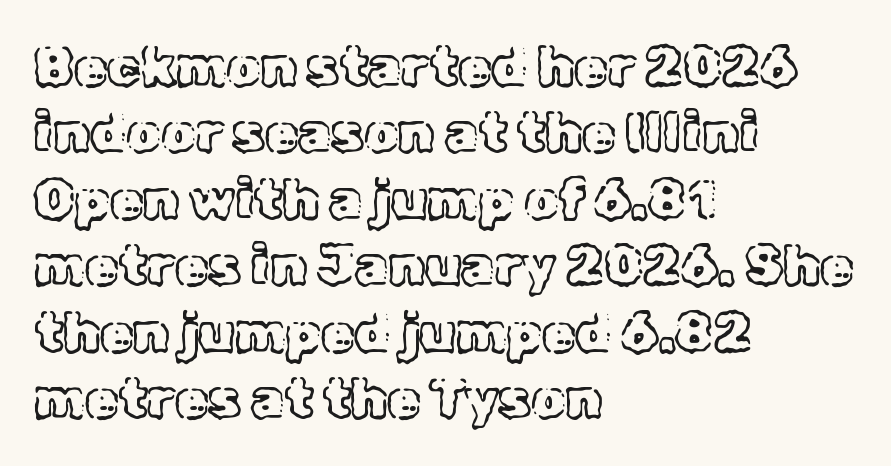
Q: Is the text italic (slanted)? A: No, it is upright.
Q: Is the text underlined? A: No.
Q: How is the paragraph aligned? A: Left-aligned.
Q: Is the spacing between letters normal or unusually wide? A: Normal.
Q: Width (condensed, normal, or wide)? A: Normal.
Q: x-height? A: Medium.
Q: Monospaced? A: No.
